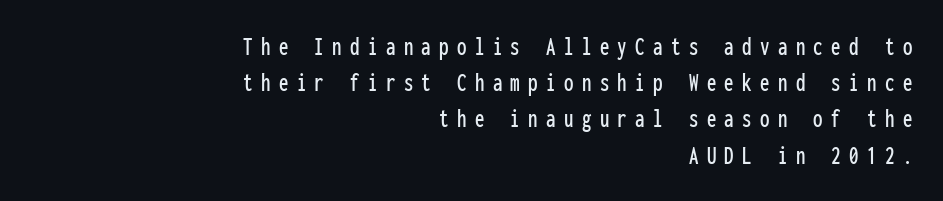
The image shows 27 px text type, upright; set right-aligned, normal line spacing (1.34x), unusually wide letter spacing (+0.31 em), not underlined.
